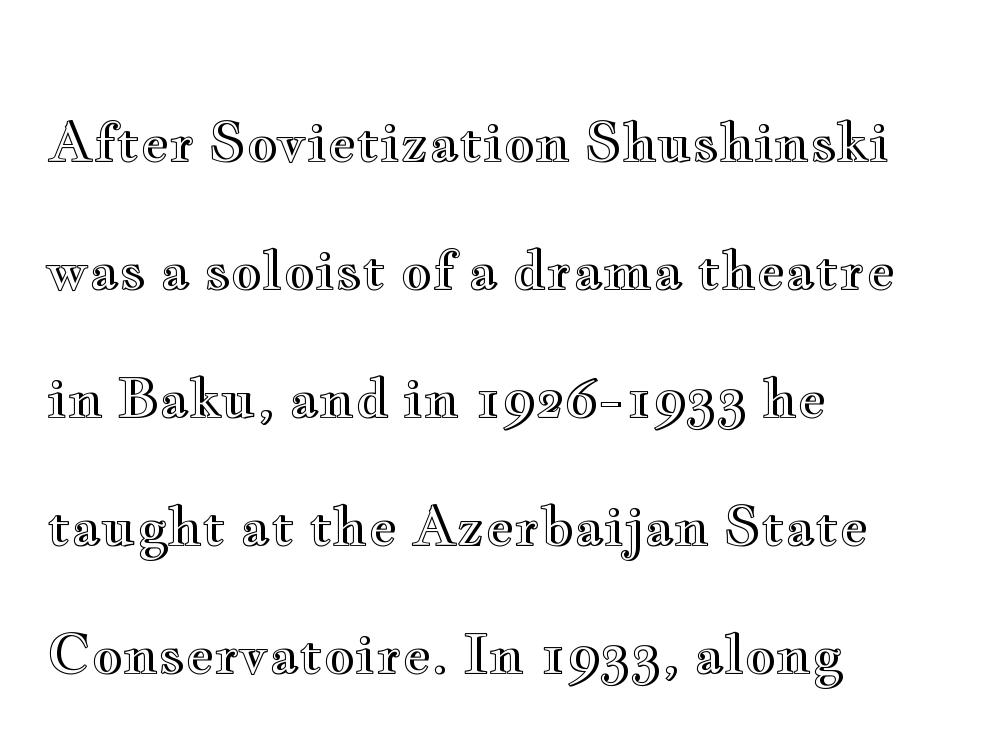
The image shows 54 px wide type, upright; set left-aligned, loose line spacing (2.37x), normal letter spacing, not underlined; a small x-height.
